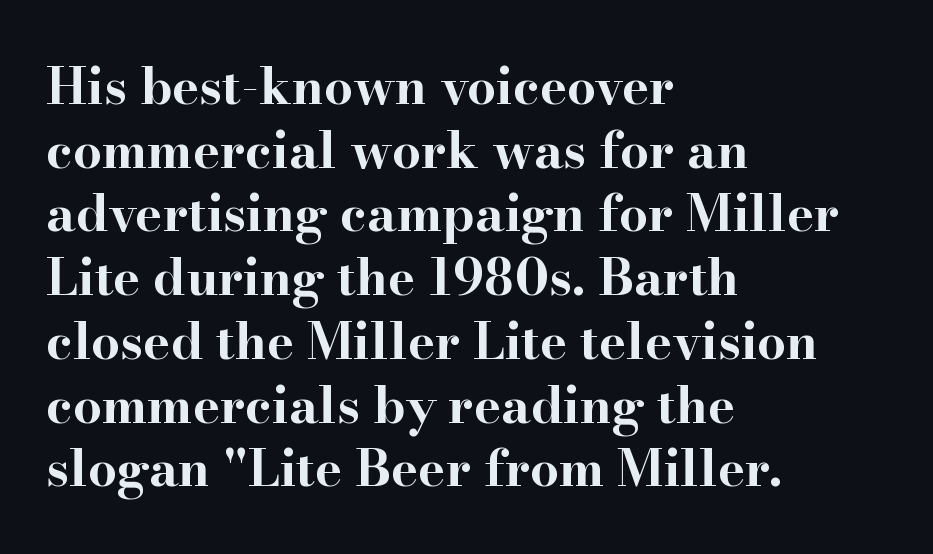
The string is rendered with underlining switched off. Quick note: not italic, upright. Looks like regular typesetting: each glyph gets only the width it needs. The passage shown has conventional tracking throughout.
